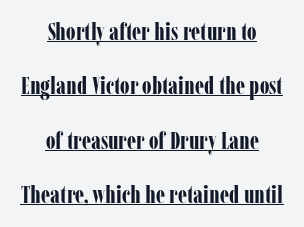
The image shows 24 px bold type, upright; set centered, loose line spacing (2.27x), normal letter spacing, underlined.
